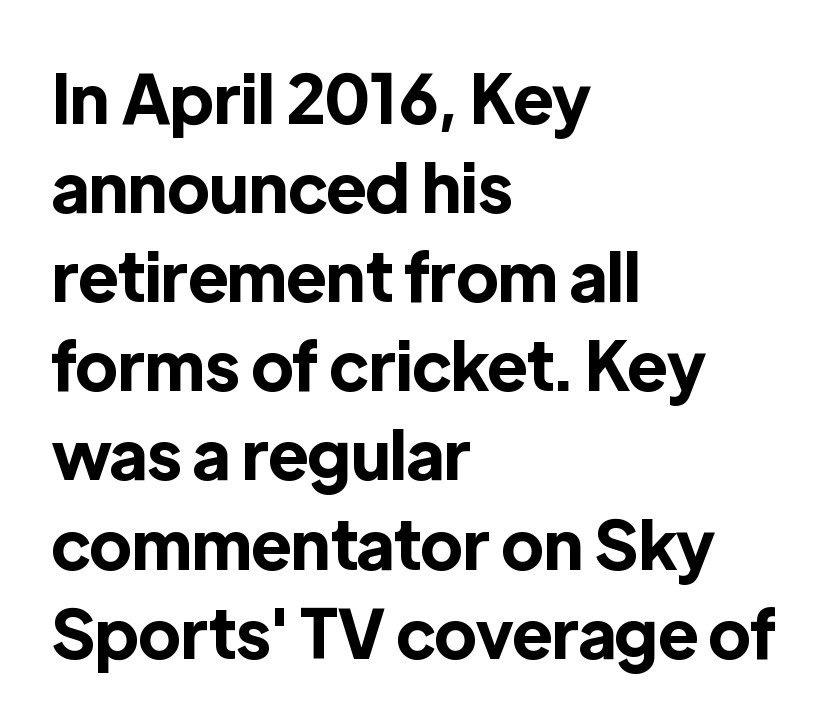
The image shows 67 px bold sans-serif type, upright; set left-aligned, normal line spacing (1.33x), normal letter spacing, not underlined; a medium x-height.
